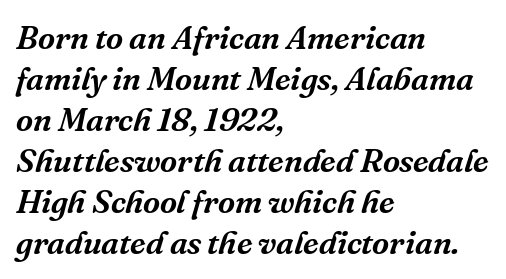
Q: Is the text italic (slanted)? A: Yes, it leans right by about 16 degrees.
Q: Is the typeface a serif or a sans-serif typeface? A: Serif.
Q: Is the text underlined? A: No.
Q: How is the paragraph aligned? A: Left-aligned.
Q: Is the spacing between letters normal or unusually wide? A: Normal.
Q: Width (condensed, normal, or wide)? A: Normal.
Q: Stroke contrast? A: Medium.
Q: x-height? A: Medium.
Q: Monospaced? A: No.
